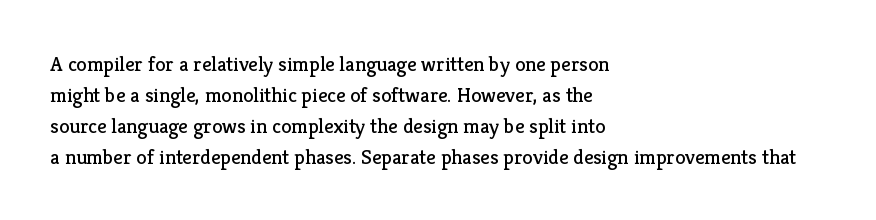
{"italic": "no", "bold": "no", "underline": "no", "align": "left", "line_spacing": "normal", "line_spacing_ratio": 1.47, "letter_spacing": "normal", "letter_spacing_em": 0.0, "glyph_px": 21}
